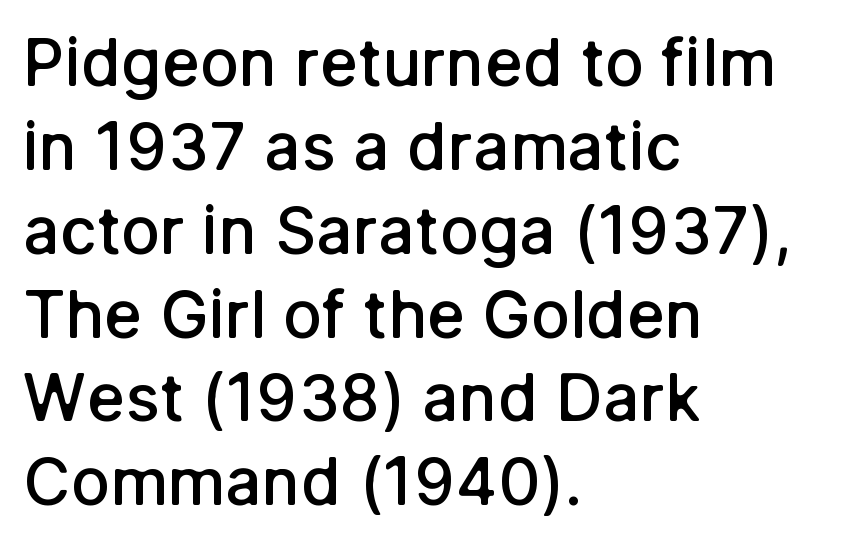
The rendering uses a semibold face; strokes are thickened but not to full bold. The characters display no serif detailing; their extremities are plain. The lines sit at an ordinary, default distance from one another. This sample uses an upright cut, with every glyph sitting square on the baseline. Just letters on the line, the space beneath them empty. The rendering anchors every line to the left-hand side.
